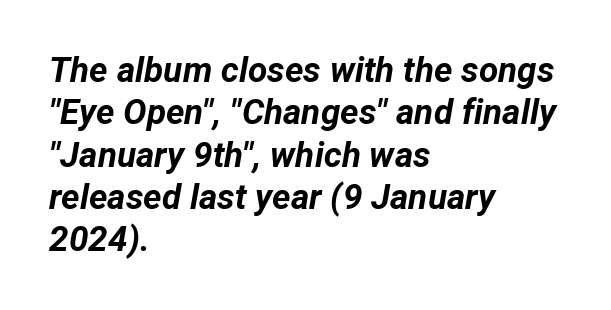
The image shows 35 px bold type, italic (leaning right); set left-aligned, line spacing 1.21x, normal letter spacing, not underlined; low stroke contrast and a medium x-height.
